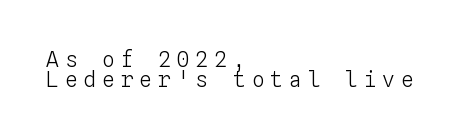
Q: Is the text bold? A: No.
Q: Is the text italic (slanted)? A: No, it is upright.
Q: Is the text underlined? A: No.
Q: How is the paragraph aligned? A: Left-aligned.
Q: Is the spacing between letters normal or unusually wide? A: Unusually wide.
Q: Is the spacing between lines tight, normal or loose? A: Tight.
